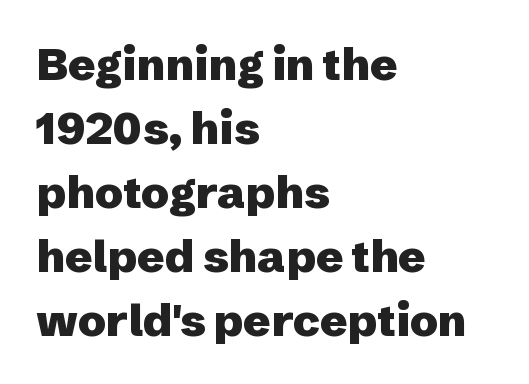
Q: Is the text bold? A: Yes.
Q: Is the text italic (slanted)? A: No, it is upright.
Q: Is the typeface a serif or a sans-serif typeface? A: Sans-serif.
Q: Is the text underlined? A: No.
Q: How is the paragraph aligned? A: Left-aligned.
Q: Is the spacing between letters normal or unusually wide? A: Normal.
Q: Is the spacing between lines tight, normal or loose? A: Normal.
Q: Width (condensed, normal, or wide)? A: Normal.
Q: Stroke contrast? A: Low.
Q: x-height? A: Medium.
Q: Monospaced? A: No.
